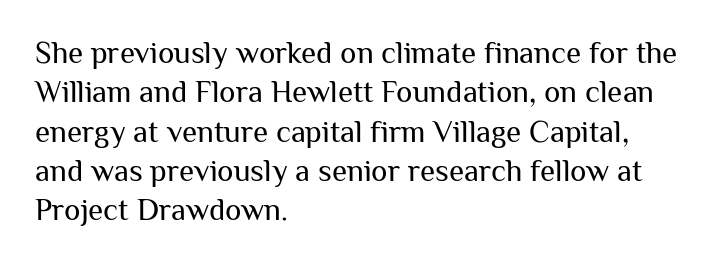
The image shows 31 px regular-weight sans-serif type, upright; set left-aligned, normal line spacing (1.27x), normal letter spacing, not underlined; medium stroke contrast and a medium x-height.
